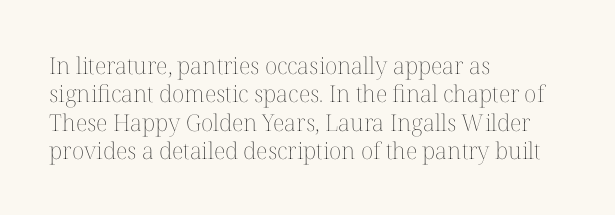
Nobody touched the tracking dial on this one. Visually the block forms a straight wall on the left and a jagged coastline on the right. Posture: upright roman. Beneath every word, the page is bare.
